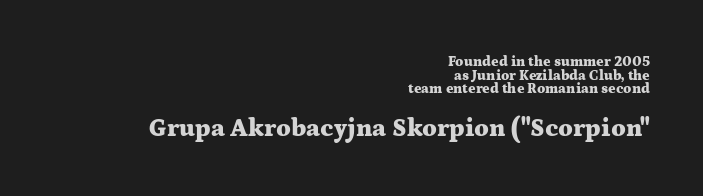
This sample uses plain, unmodified letter spacing. What's the leading like? Squeezed, with rows nearly overlapping. Posture: vertical. Typesetter's note — lower block bumped up in size, upper block left smaller. Bold? Absolutely — the strokes are thick and heavy. Right-aligned paragraph, ragged on the left.
